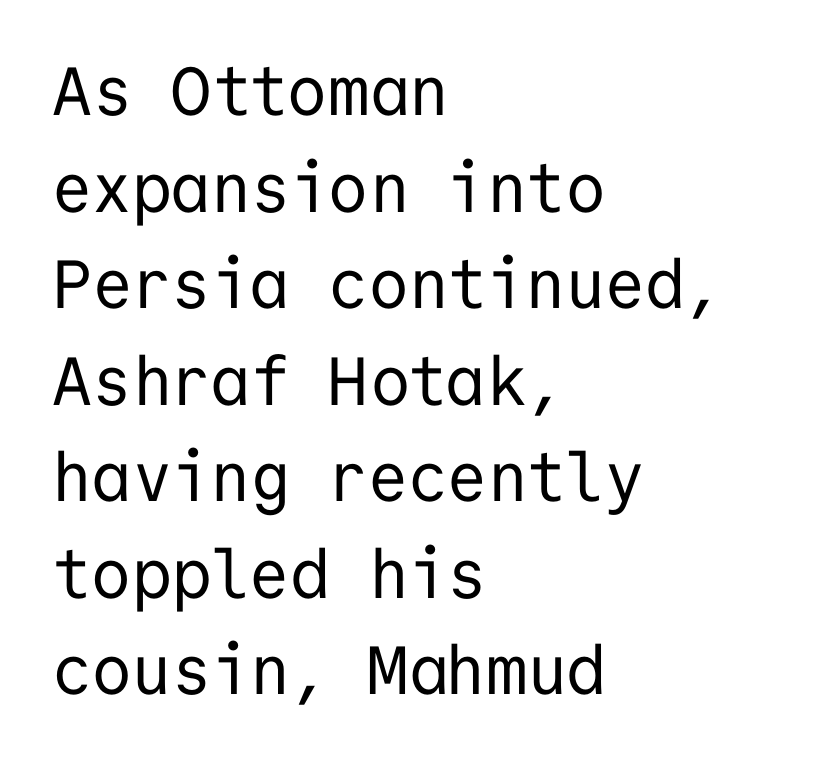
Q: Is the text bold? A: No.
Q: Is the text italic (slanted)? A: No, it is upright.
Q: Is the typeface a serif or a sans-serif typeface? A: Sans-serif.
Q: Is the text underlined? A: No.
Q: How is the paragraph aligned? A: Left-aligned.
Q: Is the spacing between letters normal or unusually wide? A: Normal.
Q: Is the spacing between lines tight, normal or loose? A: Normal.
Q: Width (condensed, normal, or wide)? A: Normal.
Q: Stroke contrast? A: Low.
Q: x-height? A: Medium.
Q: Monospaced? A: Yes.
